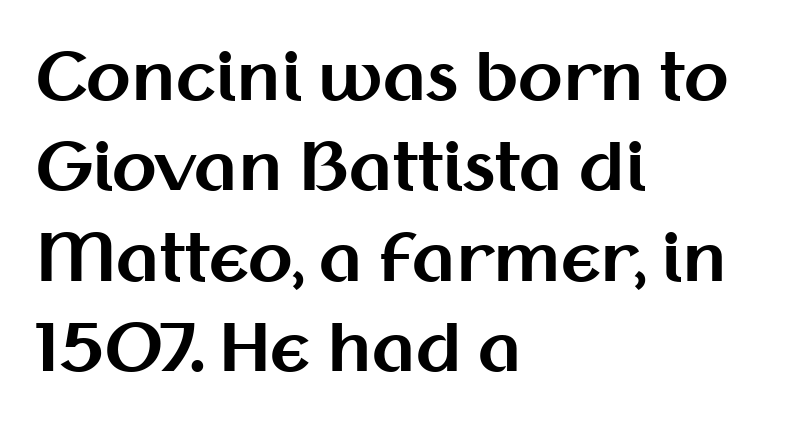
Q: Is the text bold? A: Yes.
Q: Is the text italic (slanted)? A: No, it is upright.
Q: Is the typeface a serif or a sans-serif typeface? A: Sans-serif.
Q: Is the text underlined? A: No.
Q: How is the paragraph aligned? A: Left-aligned.
Q: Is the spacing between letters normal or unusually wide? A: Normal.
Q: Is the spacing between lines tight, normal or loose? A: Normal.
Q: Width (condensed, normal, or wide)? A: Normal.
Q: Stroke contrast? A: Medium.
Q: x-height? A: Medium.
Q: Monospaced? A: No.
